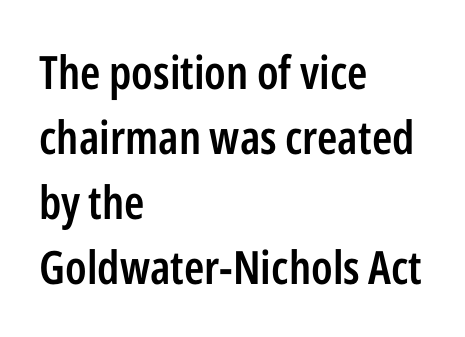
{"serif": "no", "italic": "no", "bold": "semi", "weight": "semibold", "width": "condensed", "stroke_contrast": "low", "x_height": "medium", "monospaced": "no", "underline": "no", "align": "left", "line_spacing": "normal", "line_spacing_ratio": 1.41, "letter_spacing": "normal", "letter_spacing_em": 0.0, "glyph_px": 46}
